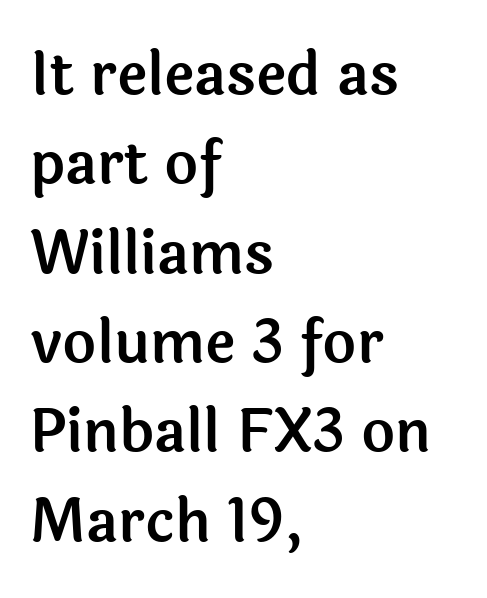
The baseline area is clear. How are the letters spaced? Ordinarily, with no added tracking. Teacher's note: observe the even left margin — that is flush-left alignment. The letters advance in unequal steps, a hallmark of proportional type. Vertical strokes here are truly vertical. Regarding serifs, this sample does without them.
